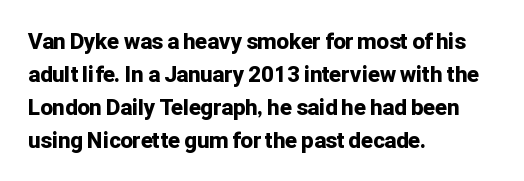
You'd pick this weight for a headline — it's a proper bold. The lettering holds an erect, upright posture throughout. Glance below the letters and you will spot only blank space. Layout note: lines flush left. Characters follow at the spacing the type designer built in. These lines sit exactly where default settings would place them.
